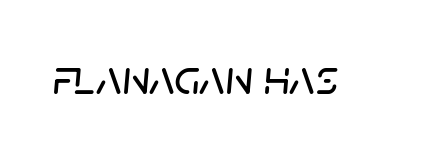
Q: Is the text italic (slanted)? A: Yes, it leans right by about 5 degrees.
Q: Is the text underlined? A: No.
Q: Is the spacing between letters normal or unusually wide? A: Normal.
Q: Width (condensed, normal, or wide)? A: Normal.
Q: Stroke contrast? A: Low.
Q: x-height? A: Large.
Q: Monospaced? A: No.
